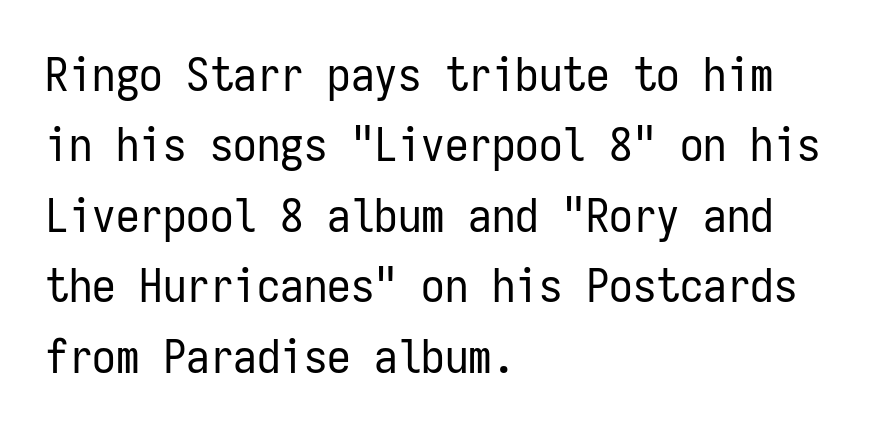
This rendering employs a face without finishing strokes, i.e., a sans-serif. Baseline-to-baseline distance is the conventional proportion of letter height. The characters are drawn with everyday or finer stroke widths. The strip under each line holds only bare page. The line texture is even and compact thanks to regular tracking. The passage shown is typed in a monospace face where columns stay perfectly aligned.
